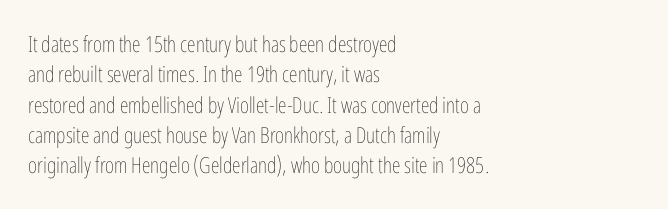
Q: Is the text bold? A: No.
Q: Is the text italic (slanted)? A: No, it is upright.
Q: Is the text underlined? A: No.
Q: How is the paragraph aligned? A: Left-aligned.
Q: Is the spacing between letters normal or unusually wide? A: Normal.
Q: Is the spacing between lines tight, normal or loose? A: Normal.
